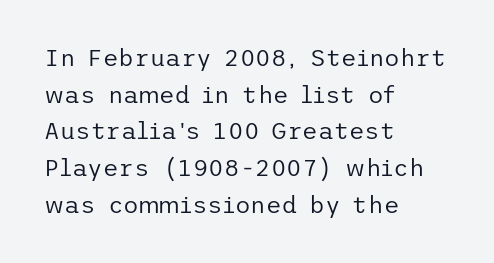
{"italic": "no", "bold": "no", "underline": "no", "align": "left", "line_spacing": "normal", "line_spacing_ratio": 1.53, "letter_spacing": "normal", "letter_spacing_em": 0.0, "glyph_px": 24}
